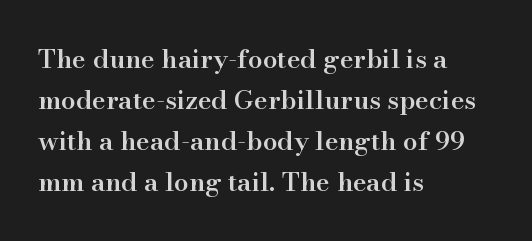
Q: Is the text bold? A: Semi-bold.
Q: Is the text italic (slanted)? A: No, it is upright.
Q: Is the text underlined? A: No.
Q: How is the paragraph aligned? A: Left-aligned.
Q: Is the spacing between letters normal or unusually wide? A: Normal.
Q: Is the spacing between lines tight, normal or loose? A: Normal.
